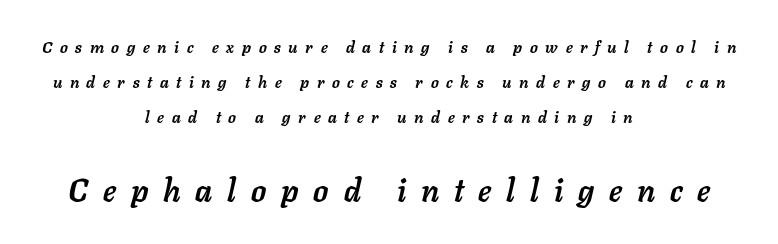
The passage shown is typed in a proportional face where columns would drift. Line spacing here is loose. Looking at the ascenders, they clearly lean. One-word summary of the alignment: center. Short note: letters widely spaced. Block two is the big one; block one sits smaller above it.
